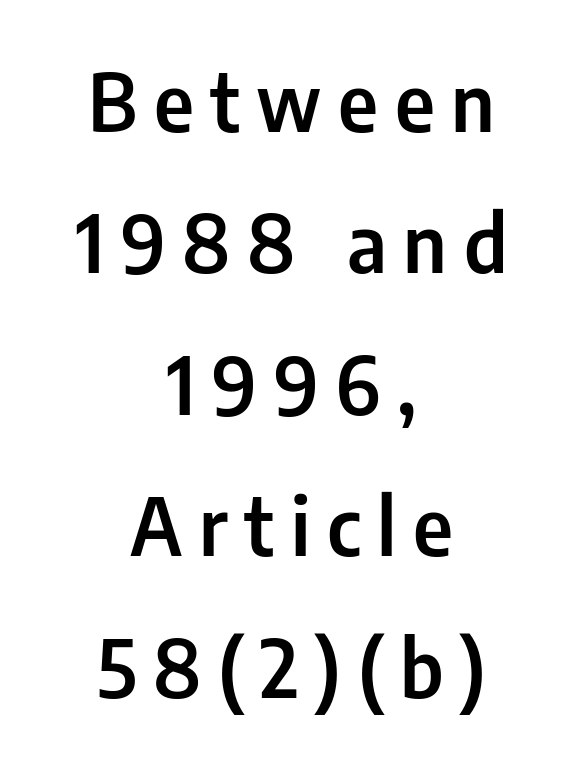
The font family rendered here belongs to the sans-serif group. Compared with typical body copy, the letter spacing here is much looser. The rendering uses natural spacing where letterforms have individual widths. A centered setting, common on invitations and titles, is used for this passage. No italicization has been applied; the sample stays upright. Has an underline been added? It has not.
